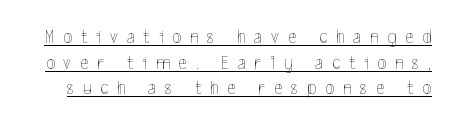
The image shows 20 px text type, upright; set normal line spacing (1.28x), unusually wide letter spacing (+0.45 em), underlined.
